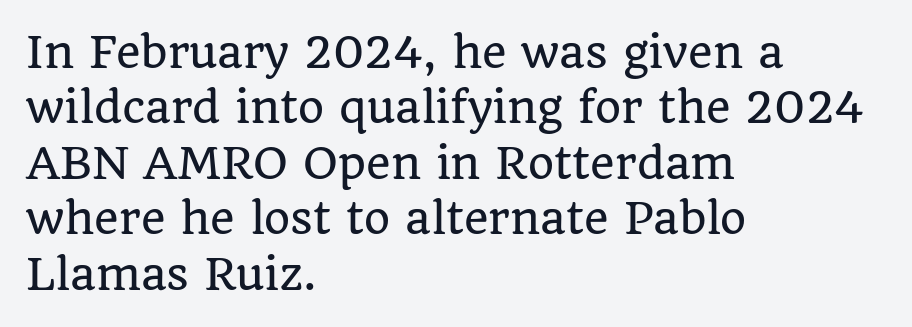
The image shows 42 px serif type, upright; set left-aligned, normal line spacing (1.32x), normal letter spacing, not underlined; low stroke contrast and a large x-height.
